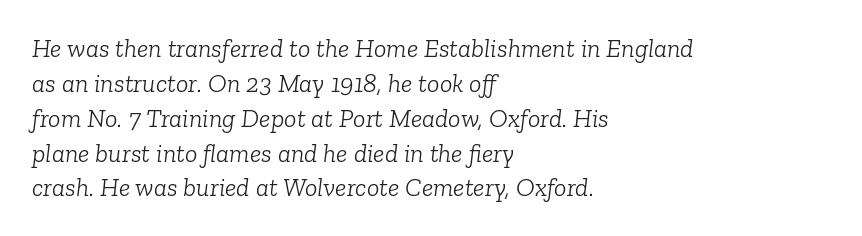
This rendering uses left alignment, leaving the right contour irregular. The type is set solid horizontally, with unmodified tracking. The typesetting does not lean heavy: it is not bold. Rendered with sloped, italic letterforms. Regular leading.
